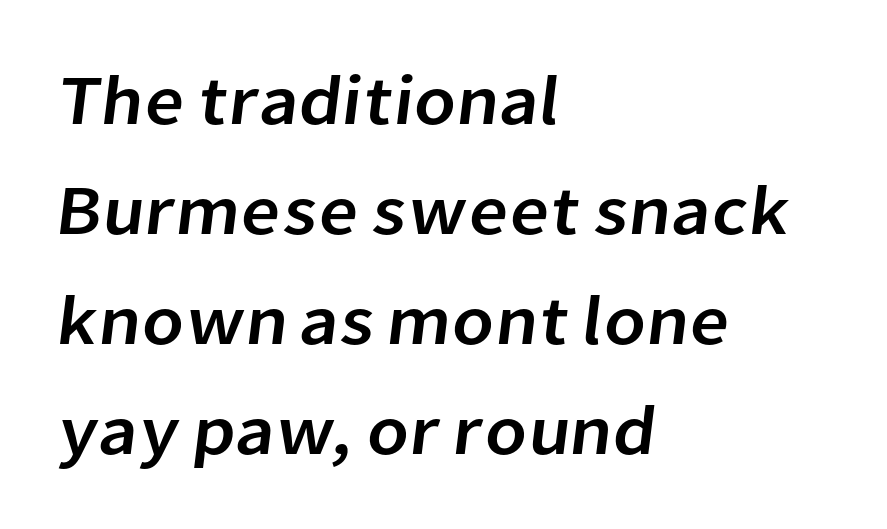
{"serif": "no", "width": "normal", "stroke_contrast": "low", "x_height": "medium", "monospaced": "no", "underline": "no", "align": "left", "line_spacing": "normal", "line_spacing_ratio": 1.57, "letter_spacing": "normal", "letter_spacing_em": 0.0, "glyph_px": 70}
